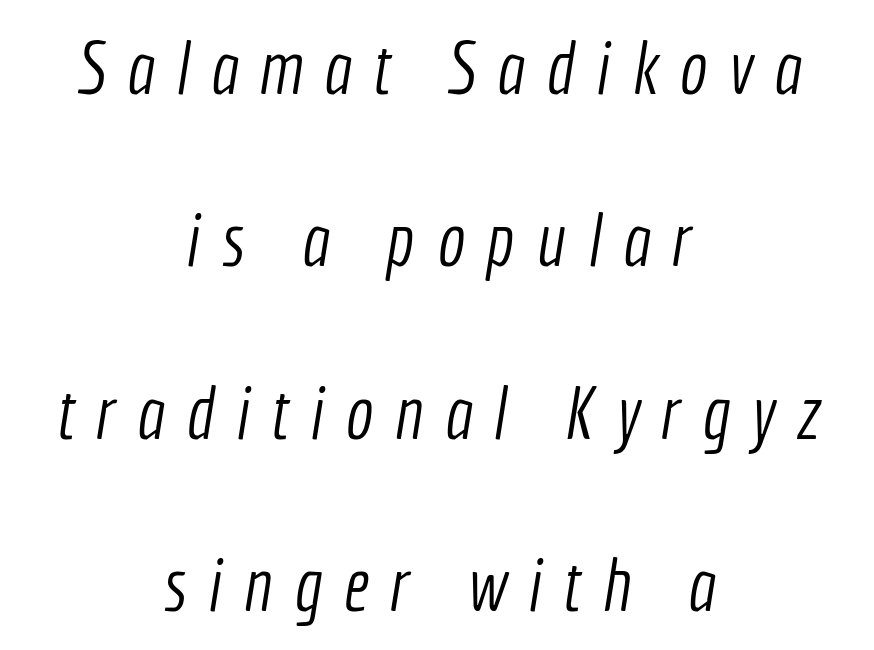
{"serif": "no", "bold": "no", "weight": "light", "width": "condensed", "x_height": "medium", "monospaced": "no", "underline": "no", "align": "center", "line_spacing": "loose", "line_spacing_ratio": 2.33, "letter_spacing": "wide", "letter_spacing_em": 0.29, "glyph_px": 74}
